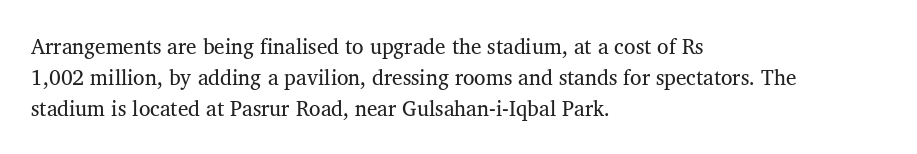
Q: Is the text bold? A: No.
Q: Is the text italic (slanted)? A: No, it is upright.
Q: Is the text underlined? A: No.
Q: How is the paragraph aligned? A: Left-aligned.
Q: Is the spacing between letters normal or unusually wide? A: Normal.
Q: Is the spacing between lines tight, normal or loose? A: Normal.
